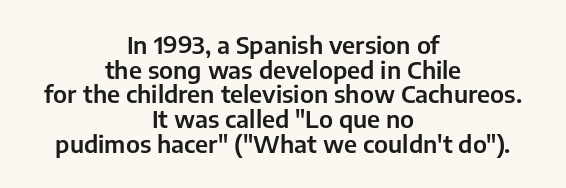
The image shows 24 px text type, upright; set centered, tight line spacing (1.03x), normal letter spacing, not underlined.
